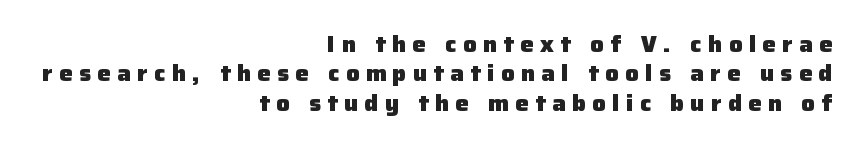
The image shows 22 px bold type, upright; set right-aligned, normal line spacing (1.33x), unusually wide letter spacing (+0.3 em), not underlined.
